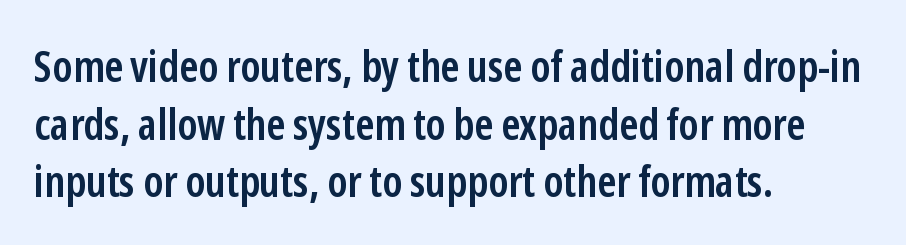
{"serif": "no", "italic": "no", "bold": "semi", "weight": "semibold", "width": "condensed", "stroke_contrast": "low", "x_height": "medium", "monospaced": "no", "underline": "no", "align": "left", "line_spacing": "normal", "line_spacing_ratio": 1.31, "letter_spacing": "normal", "letter_spacing_em": 0.0, "glyph_px": 44}
